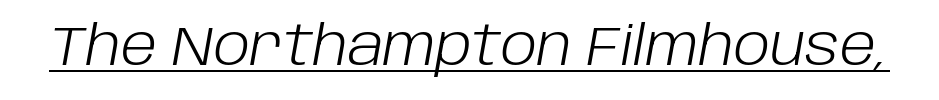
The image shows 55 px light type, italic (leaning right); set normal letter spacing, underlined; low stroke contrast and a large x-height.
